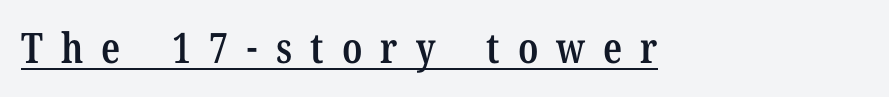
Q: Is the text bold? A: Semi-bold.
Q: Is the text italic (slanted)? A: No, it is upright.
Q: Is the typeface a serif or a sans-serif typeface? A: Serif.
Q: Is the text underlined? A: Yes.
Q: Is the spacing between letters normal or unusually wide? A: Unusually wide.
Q: Width (condensed, normal, or wide)? A: Condensed.
Q: Stroke contrast? A: Low.
Q: x-height? A: Medium.
Q: Monospaced? A: No.
